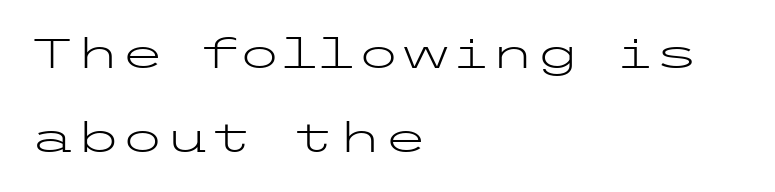
{"serif": "no", "italic": "no", "bold": "no", "weight": "light", "width": "wide", "stroke_contrast": "low", "x_height": "medium", "underline": "no", "align": "left", "line_spacing": "loose", "line_spacing_ratio": 2.06, "letter_spacing": "normal", "letter_spacing_em": 0.0, "glyph_px": 41}
